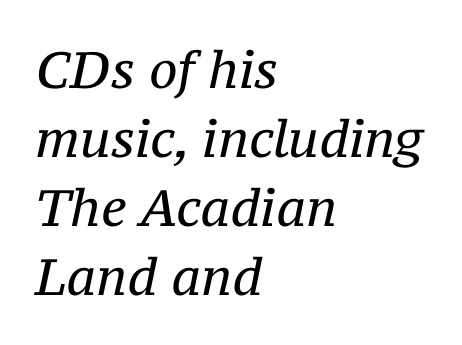
{"serif": "yes", "italic": "yes", "lean": "right", "slant_degrees": 12, "bold": "no", "weight": "regular", "width": "normal", "stroke_contrast": "medium", "x_height": "medium", "monospaced": "no", "underline": "no", "align": "left", "line_spacing": "normal", "line_spacing_ratio": 1.35, "letter_spacing": "normal", "letter_spacing_em": 0.0, "glyph_px": 51}
